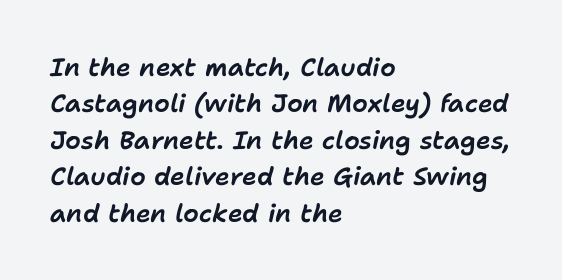
The letters are slanted; this is an italic face. These lines stack with their left ends in a neat column. Underline: absent. Compared with typical paragraphs, the rows here are spaced about the same.
